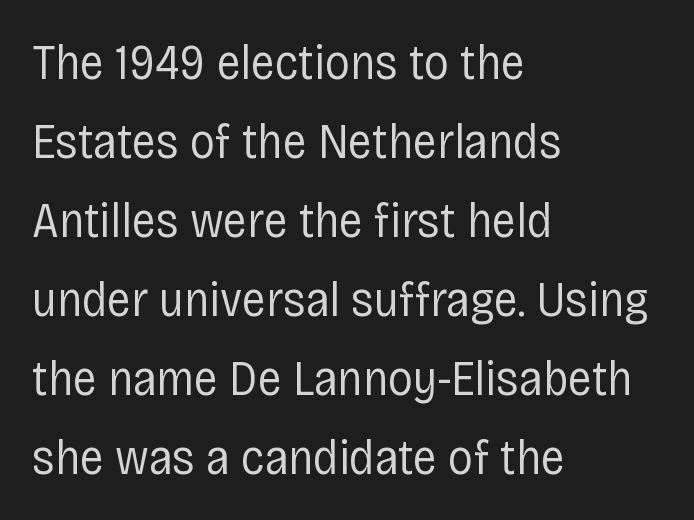
Q: Is the text bold? A: No.
Q: Is the text italic (slanted)? A: No, it is upright.
Q: Is the typeface a serif or a sans-serif typeface? A: Sans-serif.
Q: Is the text underlined? A: No.
Q: How is the paragraph aligned? A: Left-aligned.
Q: Is the spacing between letters normal or unusually wide? A: Normal.
Q: Is the spacing between lines tight, normal or loose? A: Normal.
Q: Width (condensed, normal, or wide)? A: Condensed.
Q: Stroke contrast? A: Low.
Q: x-height? A: Large.
Q: Monospaced? A: No.
